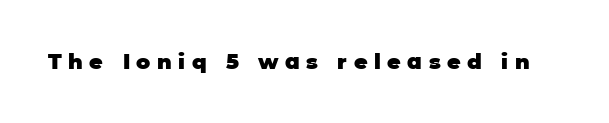
The image shows 21 px bold type, upright; set unusually wide letter spacing (+0.31 em), not underlined.
